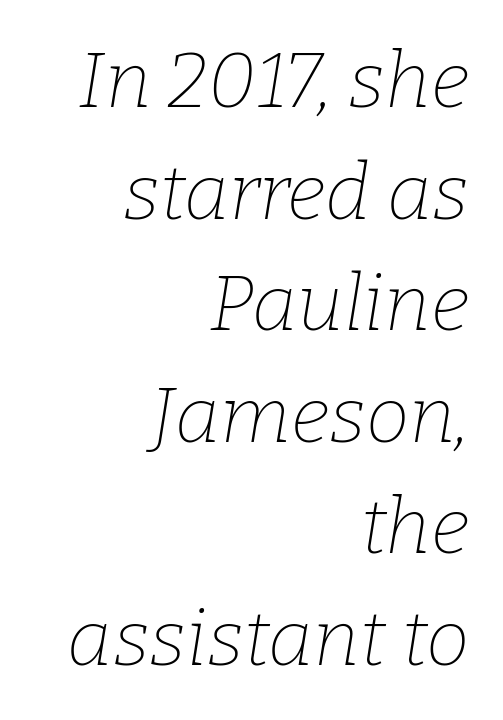
{"serif": "yes", "italic": "yes", "lean": "right", "slant_degrees": 9, "bold": "no", "weight": "thin", "width": "normal", "stroke_contrast": "low", "x_height": "medium", "monospaced": "no", "underline": "no", "align": "right", "line_spacing": "normal", "line_spacing_ratio": 1.43, "letter_spacing": "normal", "letter_spacing_em": 0.0, "glyph_px": 78}
